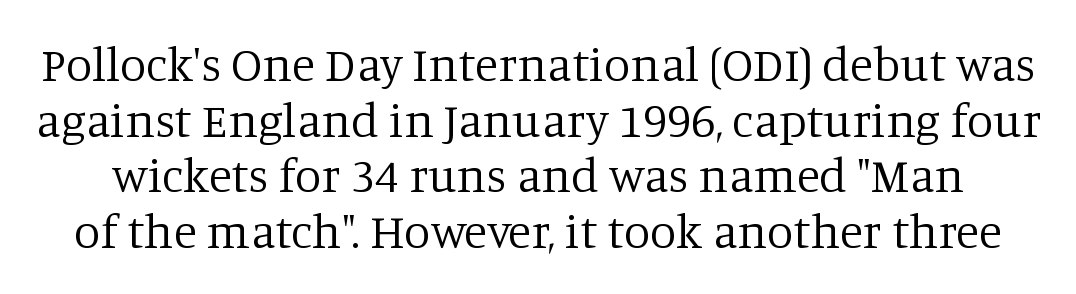
Q: Is the text bold? A: No.
Q: Is the text italic (slanted)? A: No, it is upright.
Q: Is the typeface a serif or a sans-serif typeface? A: Serif.
Q: Is the text underlined? A: No.
Q: Is the spacing between letters normal or unusually wide? A: Normal.
Q: Width (condensed, normal, or wide)? A: Normal.
Q: Stroke contrast? A: Low.
Q: x-height? A: Large.
Q: Monospaced? A: No.
